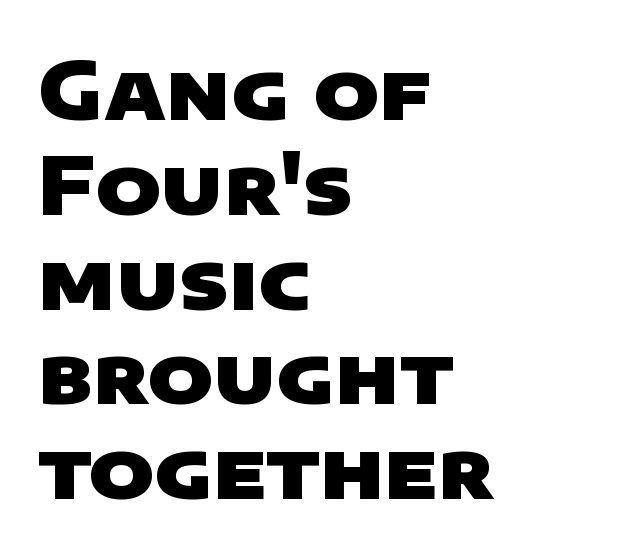
Q: Is the text bold? A: Yes.
Q: Is the typeface a serif or a sans-serif typeface? A: Sans-serif.
Q: Is the text underlined? A: No.
Q: How is the paragraph aligned? A: Left-aligned.
Q: Is the spacing between letters normal or unusually wide? A: Normal.
Q: Width (condensed, normal, or wide)? A: Wide.
Q: Stroke contrast? A: Low.
Q: x-height? A: Large.
Q: Monospaced? A: No.
